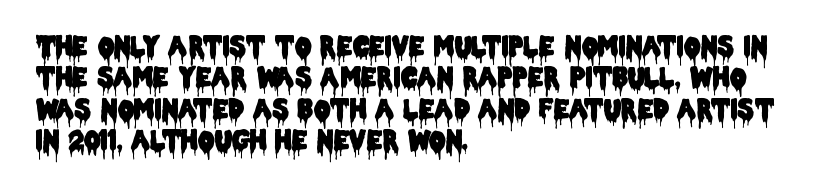
Tracking value appears to be zero — textbook default spacing. Rendered with straight, roman letterforms. Short and long lines alike share a common starting point at left. A bare baseline throughout the passage.
